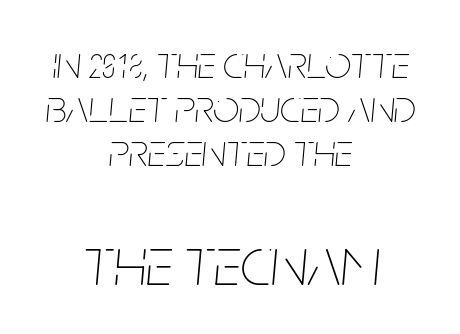
{"italic": "yes", "lean": "right", "slant_degrees": 5, "bold": "no", "weight": "thin", "width": "condensed", "stroke_contrast": "low", "x_height": "large", "monospaced": "no", "underline": "no", "align": "center", "line_spacing": "tight", "line_spacing_ratio": 0.96, "letter_spacing": "normal", "letter_spacing_em": 0.0, "larger_block": "second", "size_ratio": 1.5, "glyph_px": 69}
